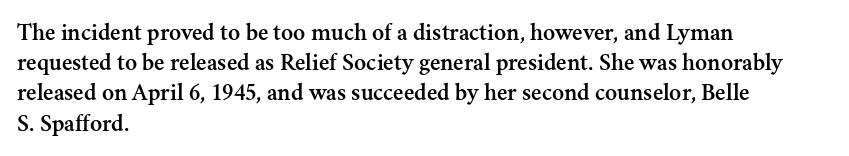
{"italic": "no", "underline": "no", "align": "left", "line_spacing_ratio": 1.21, "letter_spacing": "normal", "letter_spacing_em": 0.0, "glyph_px": 25}
